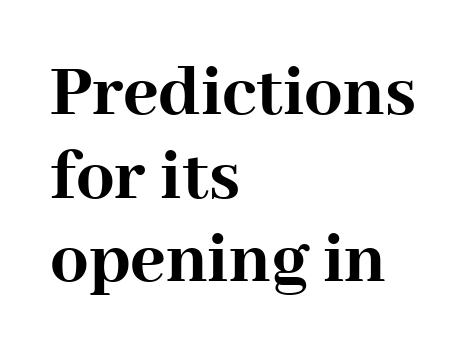
The image shows 76 px semibold serif type, upright; set left-aligned, tight line spacing (1.1x), normal letter spacing, not underlined; high stroke contrast and a medium x-height.
